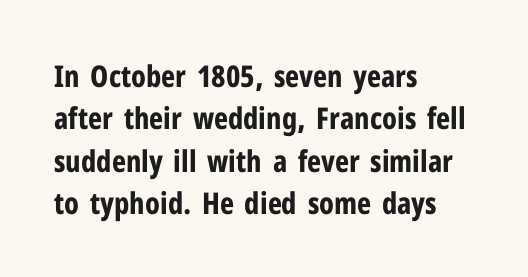
{"serif": "no", "italic": "no", "bold": "yes", "weight": "bold", "width": "condensed", "stroke_contrast": "low", "x_height": "medium", "monospaced": "no", "underline": "no", "align": "left", "line_spacing": "normal", "line_spacing_ratio": 1.41, "letter_spacing": "normal", "letter_spacing_em": 0.0, "glyph_px": 30}
